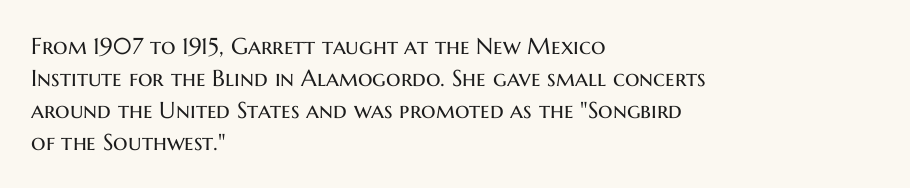
Q: Is the text bold? A: No.
Q: Is the text italic (slanted)? A: No, it is upright.
Q: Is the text underlined? A: No.
Q: How is the paragraph aligned? A: Left-aligned.
Q: Is the spacing between letters normal or unusually wide? A: Normal.
Q: Is the spacing between lines tight, normal or loose? A: Normal.
